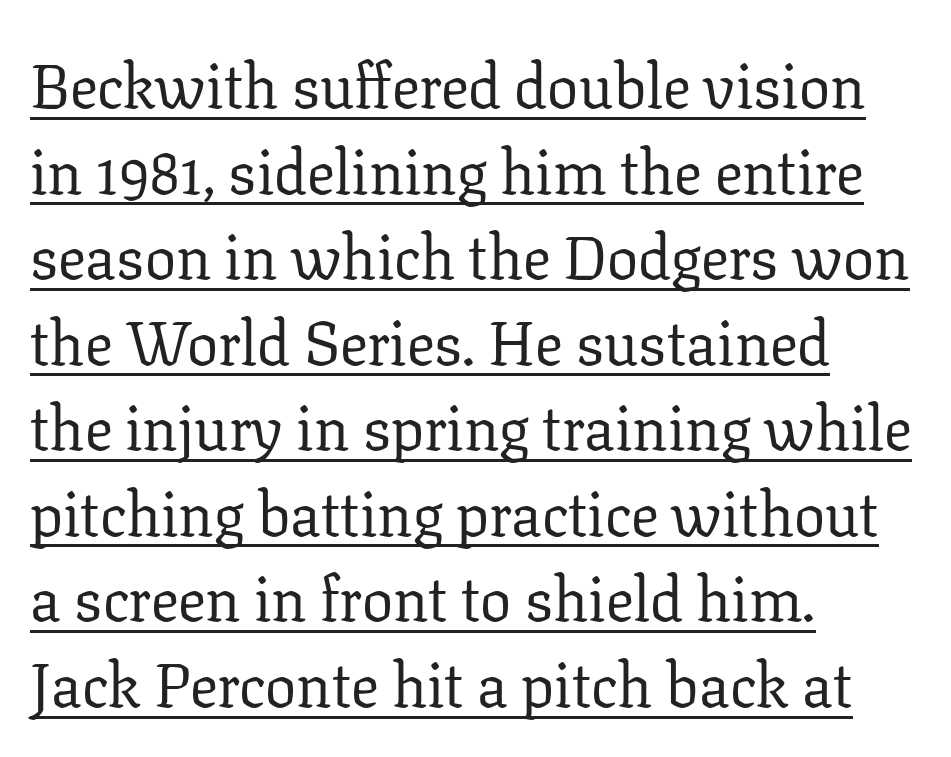
{"serif": "yes", "italic": "no", "bold": "no", "weight": "regular", "width": "normal", "stroke_contrast": "low", "x_height": "medium", "monospaced": "no", "underline": "yes", "align": "left", "line_spacing": "normal", "line_spacing_ratio": 1.38, "letter_spacing": "normal", "letter_spacing_em": 0.0, "glyph_px": 62}
